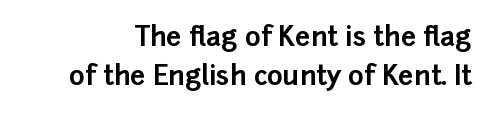
Q: Is the text bold? A: Yes.
Q: Is the text italic (slanted)? A: No, it is upright.
Q: Is the text underlined? A: No.
Q: Is the spacing between letters normal or unusually wide? A: Normal.
Q: Is the spacing between lines tight, normal or loose? A: Normal.
